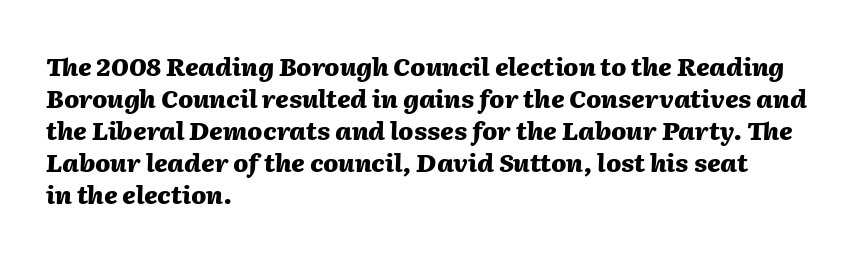
This rendering features lettering with no underline. Reading down the column, the eye jumps a familiar distance to each next line. Casual observation: everything's shoved over to the left. How are the letters spaced? Ordinarily, with no added tracking. It's the slanting kind of type. Compared with an ordinary text face, these strokes are far heavier — a full bold.
